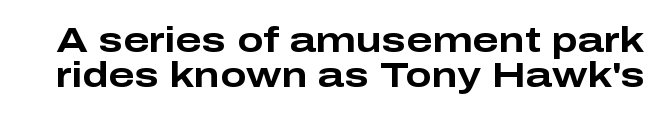
Descenders are the only things crossing below the line. No extra tracking has been applied to these lines. Each glyph is drawn with heavy, bold strokes. Look at the bottom of the vertical strokes: they stop flat, with no serifs. In terms of posture, this sample is upright.
